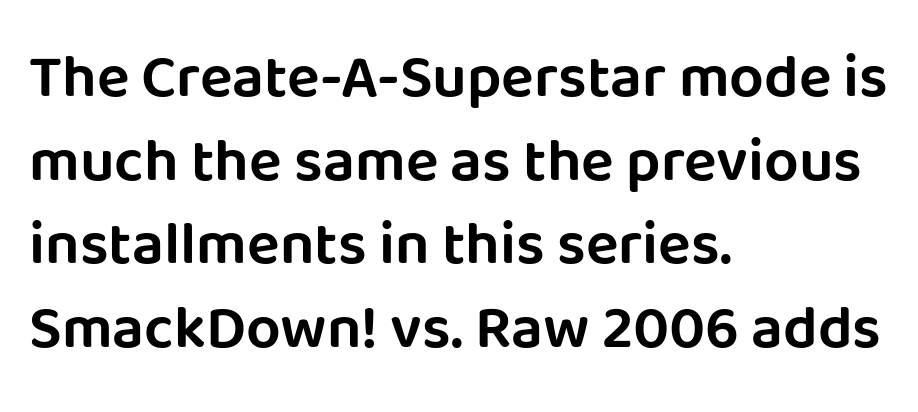
Look at the bottom of the vertical strokes: they stop flat, with no serifs. A typesetter would call this leading conventional body-copy spacing. Honestly, the letter spacing is just normal — you wouldn't notice it. Which margin do the lines hug? The left one — the right edge is uneven. A clean baseline with only descenders dipping below it. Ascenders rise straight up at ninety degrees.
